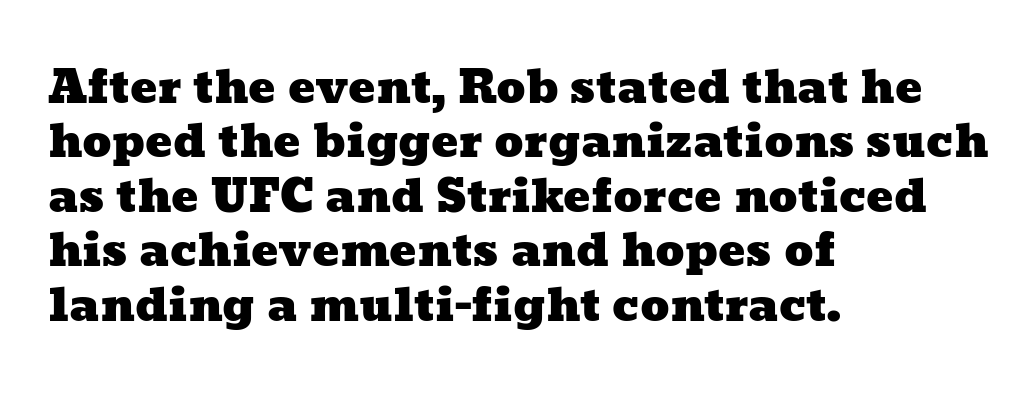
Q: Is the text underlined? A: No.
Q: How is the paragraph aligned? A: Left-aligned.
Q: Is the spacing between letters normal or unusually wide? A: Normal.
Q: Width (condensed, normal, or wide)? A: Wide.
Q: Stroke contrast? A: Low.
Q: x-height? A: Medium.
Q: Monospaced? A: No.
